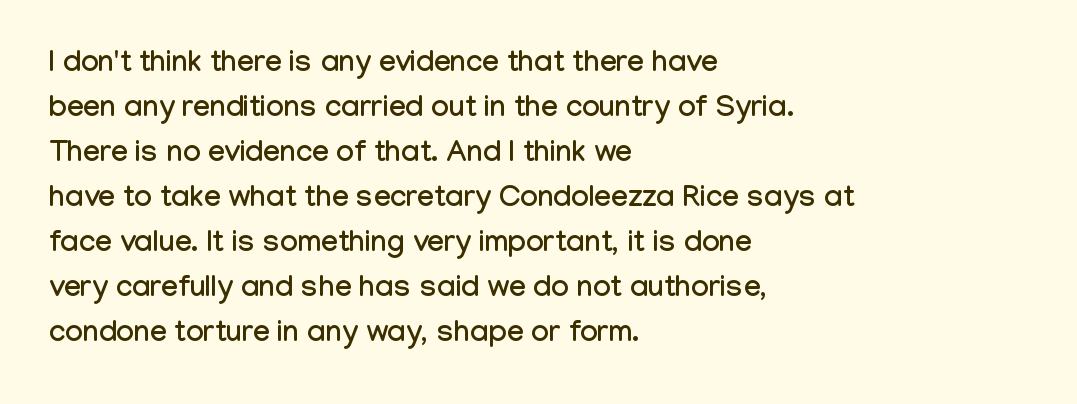
The typesetter chose a ragged-right arrangement here. What kind of face is this? One without serifs — a sans. The type sits square on the baseline with zero lean. Quick note: underline off.
